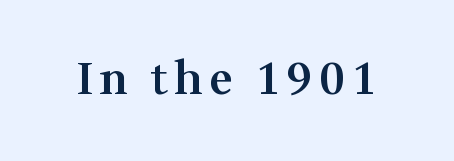
The image shows 44 px semibold serif type, upright; set not underlined; medium stroke contrast and a medium x-height.
